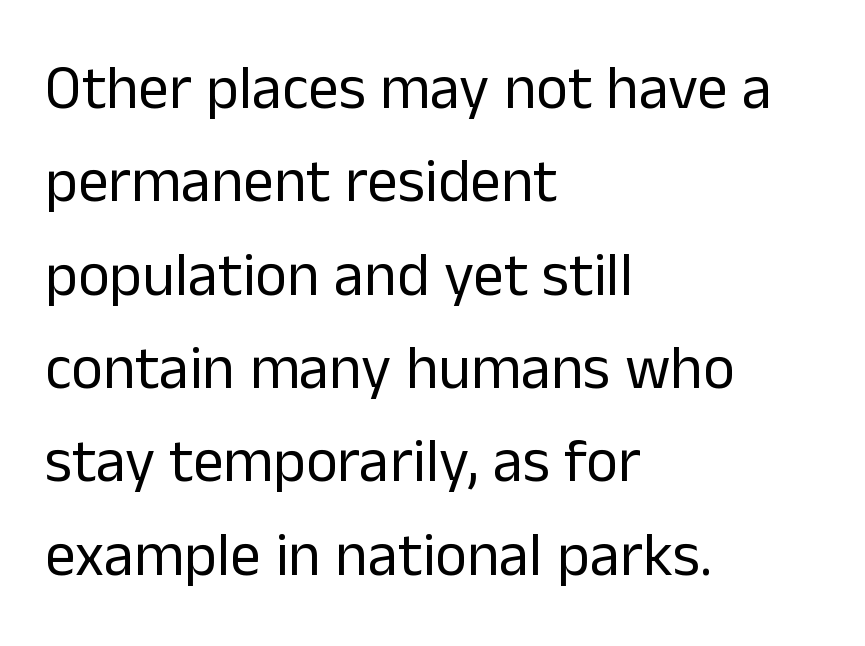
The image shows 61 px regular-weight sans-serif type, upright; set left-aligned, normal line spacing (1.53x), normal letter spacing, not underlined; low stroke contrast and a medium x-height.
